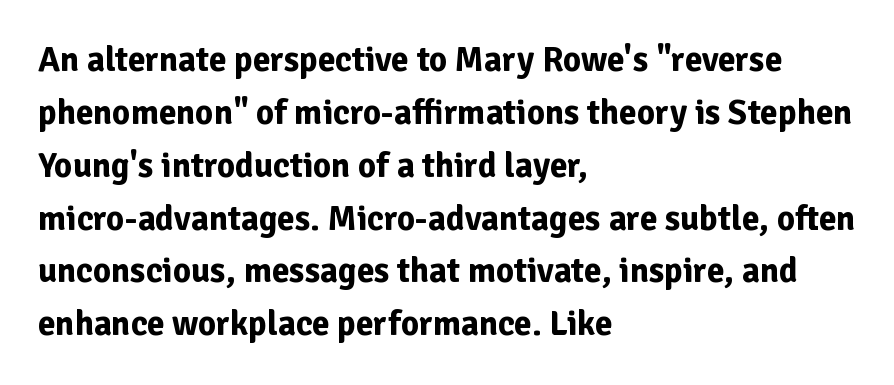
{"serif": "no", "italic": "no", "bold": "yes", "weight": "bold", "width": "normal", "stroke_contrast": "low", "x_height": "medium", "monospaced": "no", "underline": "no", "align": "left", "line_spacing": "normal", "line_spacing_ratio": 1.51, "letter_spacing": "normal", "letter_spacing_em": 0.0, "glyph_px": 35}
